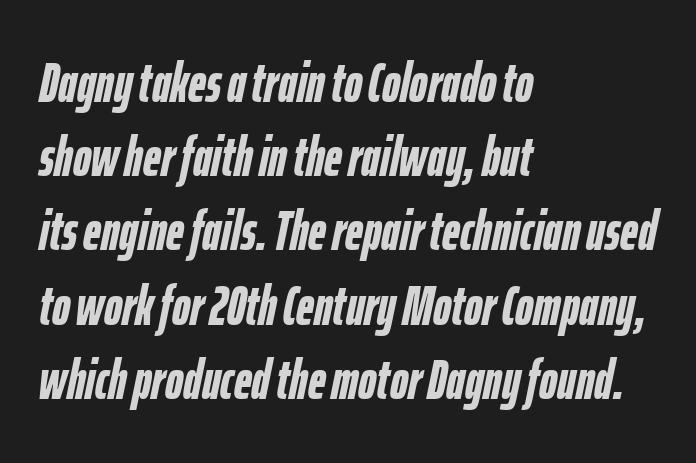
Set as a true bold cut, around the 700 mark. Normally led — the rows are evenly, conventionally spaced. Underline: absent. Emphasis-style slanted type is in use.
